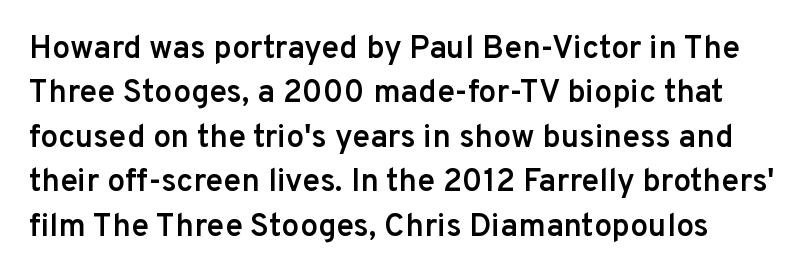
The image shows 32 px semibold sans-serif type, upright; set normal line spacing (1.39x), normal letter spacing, not underlined; low stroke contrast and a medium x-height.
